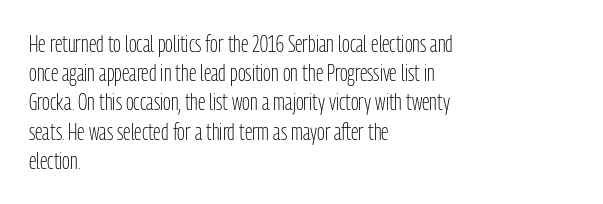
Nothing unusual about the tracking: characters are spaced as the font intends. Caption: multi-line text, flush left, ragged right. How would I describe the line gaps? Plain and ordinary. Unbolded letterforms with no extra heft.
